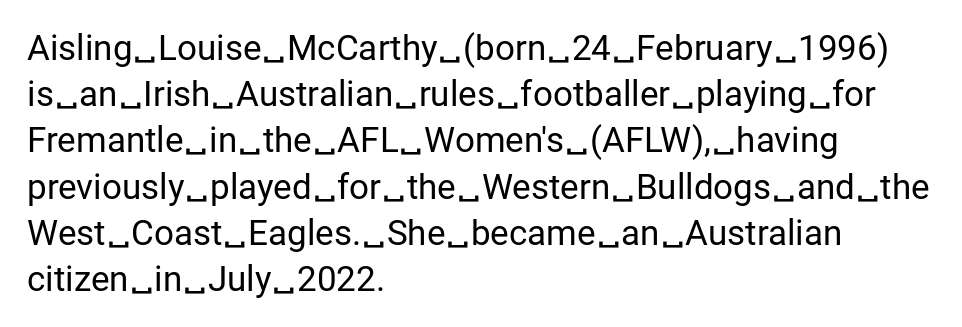
The image shows 35 px regular-weight sans-serif type, upright; set left-aligned, normal line spacing (1.32x), normal letter spacing, not underlined; low stroke contrast and a medium x-height.
